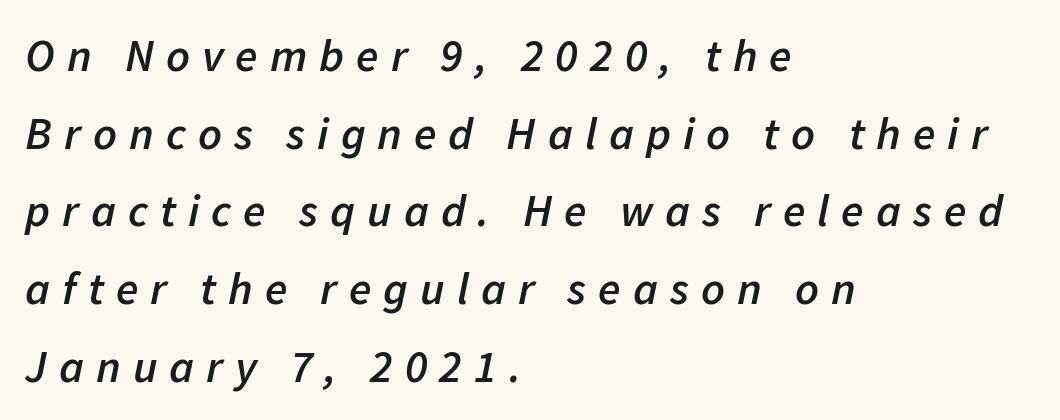
Q: Is the text bold? A: Semi-bold.
Q: Is the text italic (slanted)? A: Yes, it leans right by about 11 degrees.
Q: Is the text underlined? A: No.
Q: How is the paragraph aligned? A: Left-aligned.
Q: Is the spacing between letters normal or unusually wide? A: Unusually wide.
Q: Is the spacing between lines tight, normal or loose? A: Normal.
Q: Width (condensed, normal, or wide)? A: Normal.
Q: Stroke contrast? A: Low.
Q: x-height? A: Medium.
Q: Monospaced? A: No.
